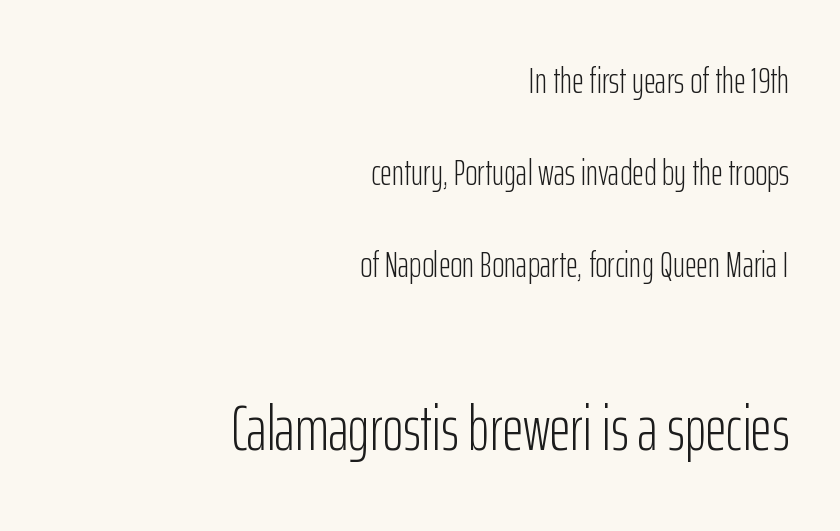
The typeface chosen for these lines omits serifs. This sample has the flowing, uneven cadence of proportional lettering. Compared with typical paragraphs, the rows here are farther apart. Decoration check: the copy has no underline. The letterforms sit shoulder to shoulder at normal distance.
